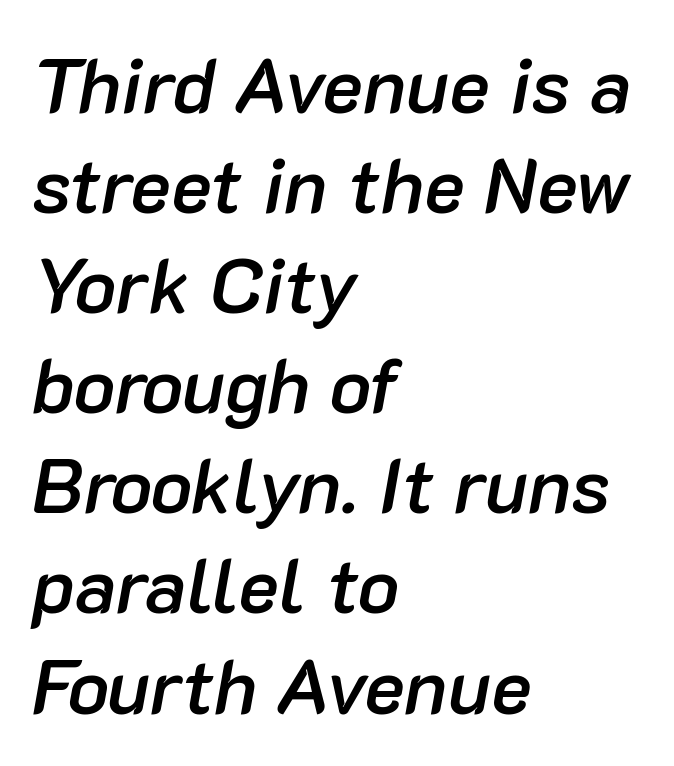
The rendering anchors every line to the left-hand side. Varying glyph widths throughout — classic text-font behaviour. Rendered with sloped, italic letterforms. Tracking value appears to be zero — textbook default spacing. Look at the stroke-to-counter ratio: somewhat heavy, a semibold.
